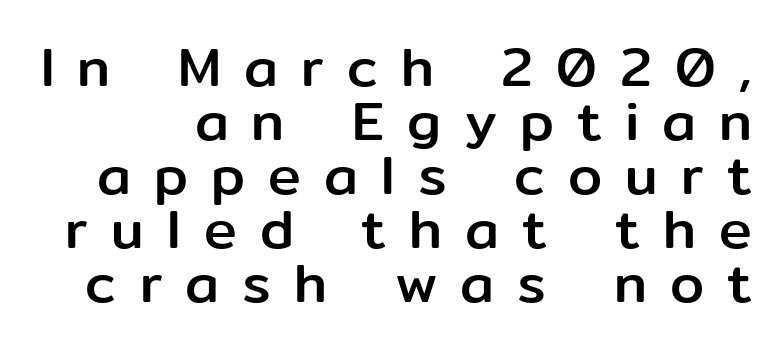
In terms of letterform style, serifs are entirely absent. This rendering features lettering with no underline. The rendering uses a small line-height, squeezing the rows. The face used here is proportionally spaced, like ordinary book or web type.
